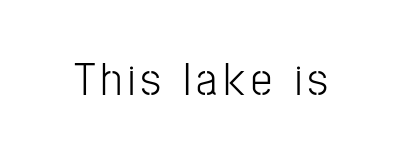
You can tell it's not italic because the verticals are truly vertical. Unmarked baselines from the first word to the last. Do the characters align in a grid? No, the font is proportional. A sans-serif font was chosen for this passage.
